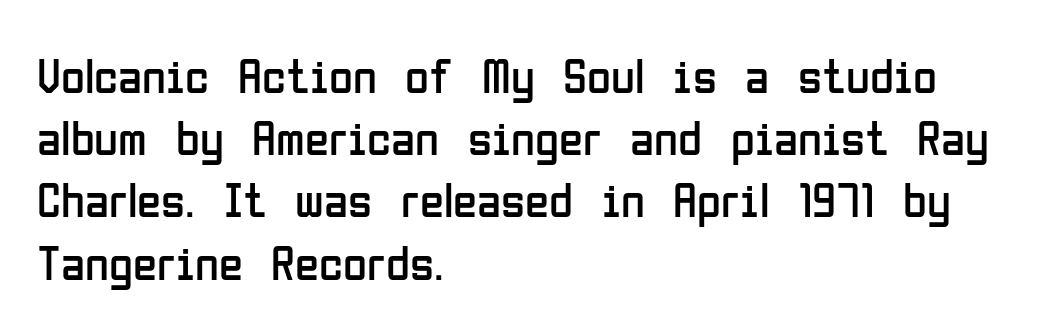
The image shows 49 px regular-weight, condensed sans-serif type, upright; set left-aligned, normal line spacing (1.27x), normal letter spacing, not underlined; low stroke contrast and a medium x-height.
